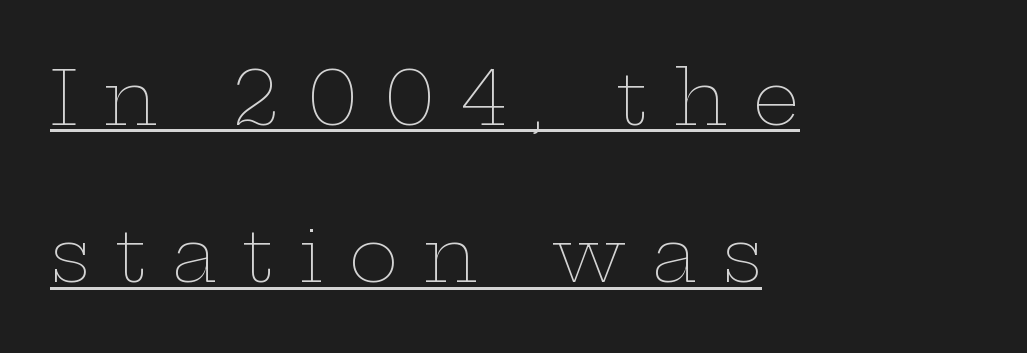
The image shows 75 px thin, wide type, upright; set left-aligned, loose line spacing (2.1x), unusually wide letter spacing (+0.33 em), underlined; low stroke contrast and a medium x-height.
